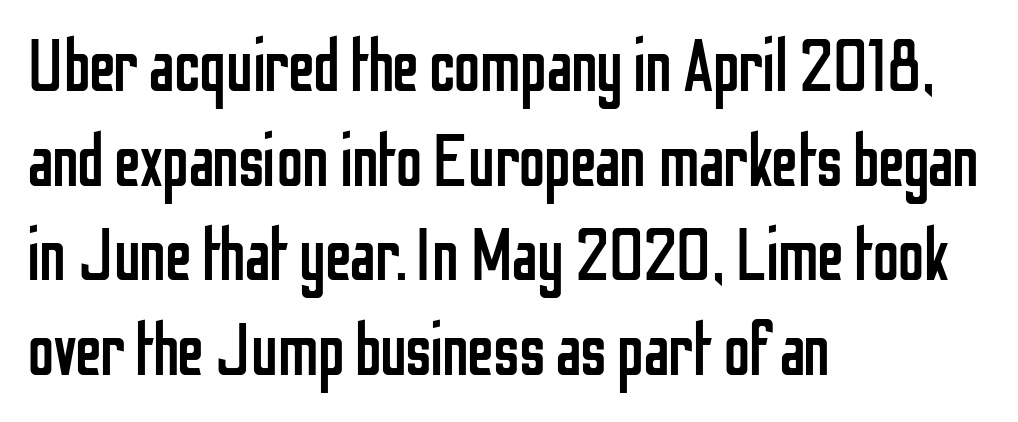
Q: Is the text bold? A: No.
Q: Is the text italic (slanted)? A: No, it is upright.
Q: Is the typeface a serif or a sans-serif typeface? A: Sans-serif.
Q: Is the text underlined? A: No.
Q: How is the paragraph aligned? A: Left-aligned.
Q: Is the spacing between letters normal or unusually wide? A: Normal.
Q: Is the spacing between lines tight, normal or loose? A: Normal.
Q: Width (condensed, normal, or wide)? A: Condensed.
Q: Stroke contrast? A: Low.
Q: x-height? A: Medium.
Q: Monospaced? A: No.
